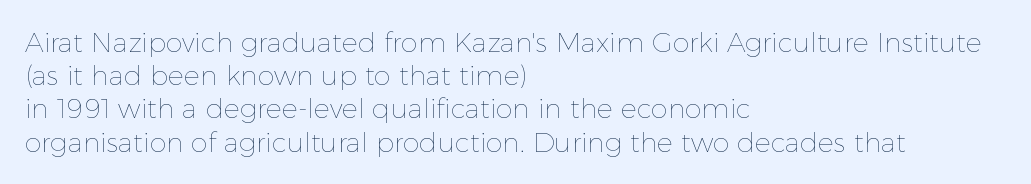
Q: Is the text bold? A: No.
Q: Is the text italic (slanted)? A: No, it is upright.
Q: Is the text underlined? A: No.
Q: How is the paragraph aligned? A: Left-aligned.
Q: Is the spacing between letters normal or unusually wide? A: Normal.
